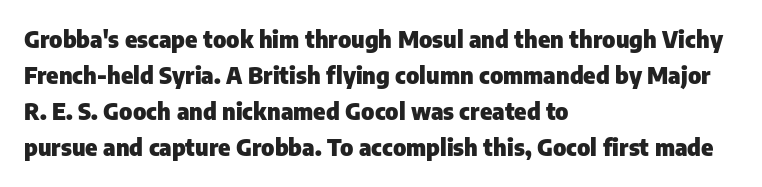
Notice how descenders clear the ascenders below comfortably — that's standard leading. The sample has been set heavy, in full bold. Italic? Not at all — the glyphs are vertical. A bare baseline throughout the passage. The rag falls on the right side of this text block. Inter-character spacing is left at the font's built-in metrics.
